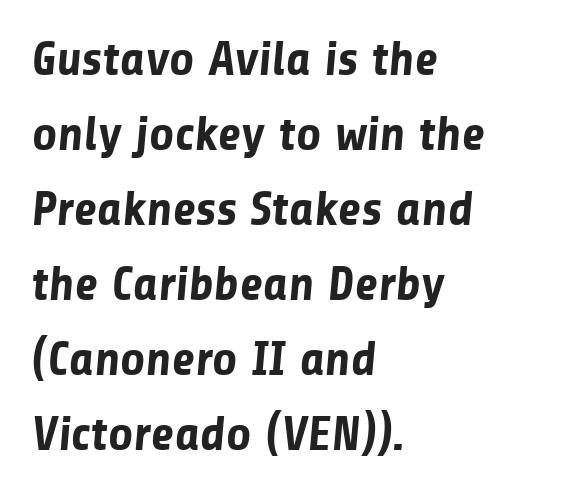
The image shows 49 px bold sans-serif type; set left-aligned, normal line spacing (1.53x), normal letter spacing, not underlined; low stroke contrast and a medium x-height.
